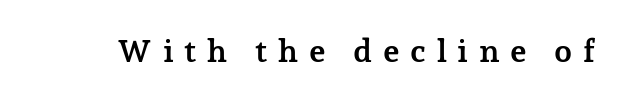
{"serif": "yes", "italic": "no", "bold": "yes", "weight": "semibold", "width": "normal", "stroke_contrast": "low", "x_height": "medium", "monospaced": "no", "underline": "no", "letter_spacing": "wide", "letter_spacing_em": 0.33, "glyph_px": 32}
